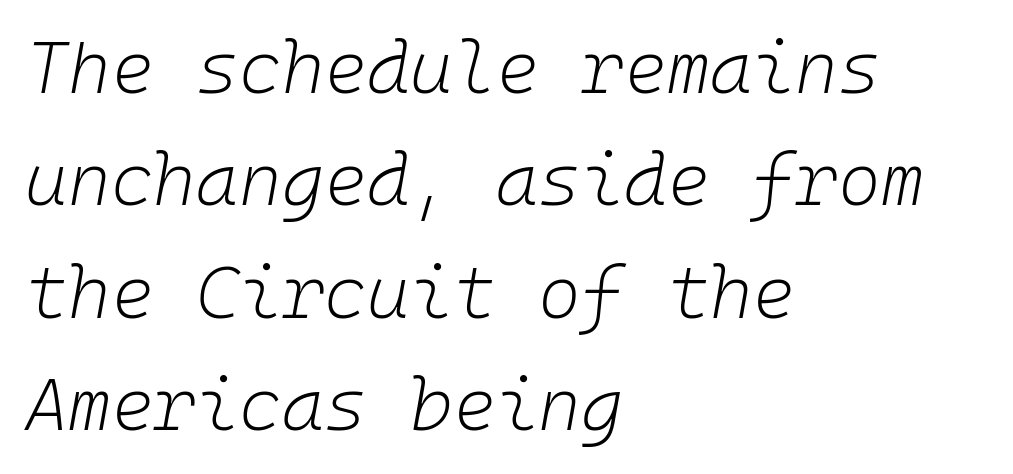
Does extra space separate the letters? No, they use regular spacing. Every row of glyphs begins at an identical x-position on the left. Nobody drew a line under any word here. Stem width sits at or under what a default text font uses. If you drew a line through each stem, it would be angled.
